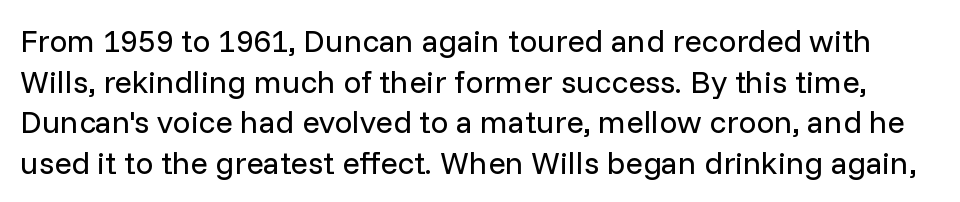
Q: Is the text bold? A: No.
Q: Is the text italic (slanted)? A: No, it is upright.
Q: Is the typeface a serif or a sans-serif typeface? A: Sans-serif.
Q: Is the text underlined? A: No.
Q: Is the spacing between letters normal or unusually wide? A: Normal.
Q: Is the spacing between lines tight, normal or loose? A: Normal.
Q: Width (condensed, normal, or wide)? A: Normal.
Q: Stroke contrast? A: Low.
Q: x-height? A: Medium.
Q: Monospaced? A: No.
